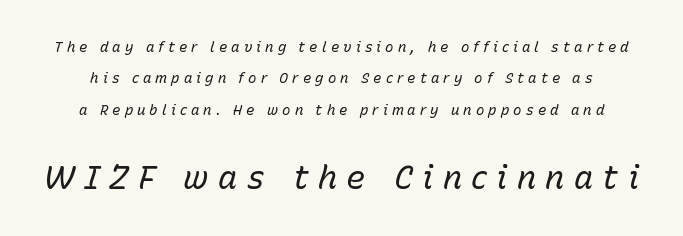
The image shows 32 px regular-weight type, italic (leaning right); set loose line spacing (2.25x), unusually wide letter spacing (+0.29 em), not underlined; the second (bottom) block is 2.29x larger; low stroke contrast and a medium x-height.
